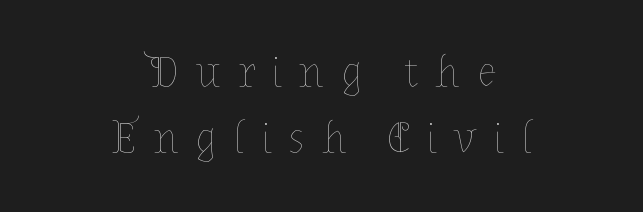
{"italic": "no", "bold": "no", "weight": "thin", "width": "normal", "stroke_contrast": "low", "x_height": "medium", "monospaced": "no", "underline": "no", "align": "center", "line_spacing": "normal", "line_spacing_ratio": 1.49, "letter_spacing": "wide", "letter_spacing_em": 0.38, "glyph_px": 44}
